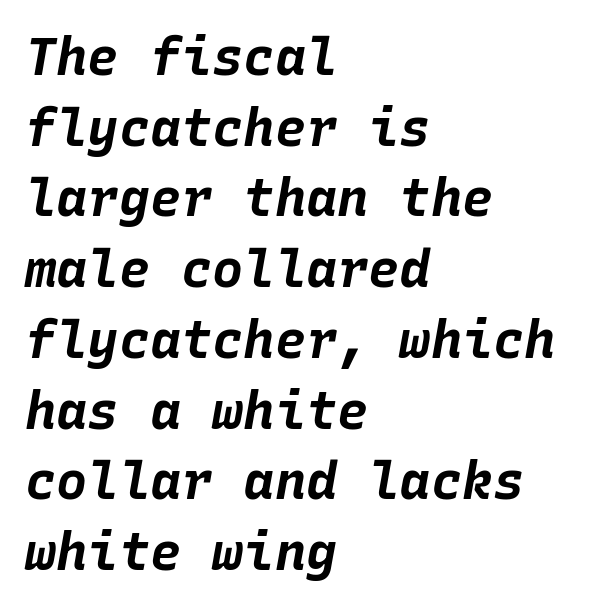
Each letter, wide or thin by design, is forced into the same width here. Leftover space on each line is placed entirely after the last word. What's the leading like? Ordinary, nothing unusual. What weight is shown? A full bold with thick strokes. Glance below the letters and you will spot only blank space.
